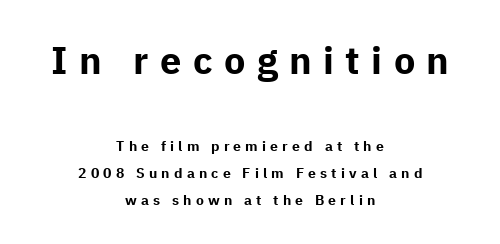
The image shows 38 px bold sans-serif type, upright; set centered, loose line spacing (1.92x), unusually wide letter spacing (+0.3 em), not underlined; the first (top) block is 2.71x larger; low stroke contrast and a medium x-height.
